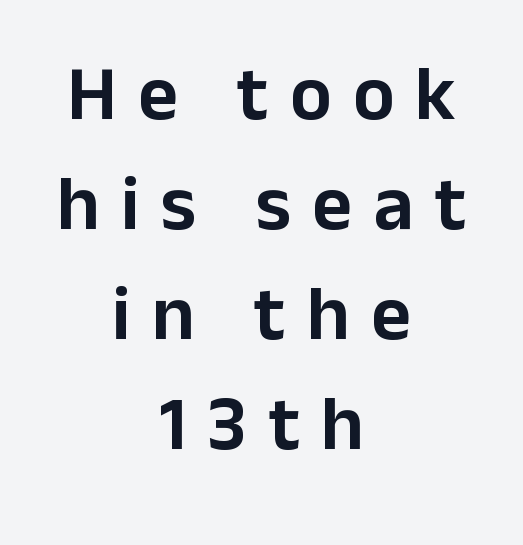
The image shows 77 px sans-serif type, upright; set centered, normal line spacing (1.43x), unusually wide letter spacing (+0.28 em), not underlined; low stroke contrast and a medium x-height.
